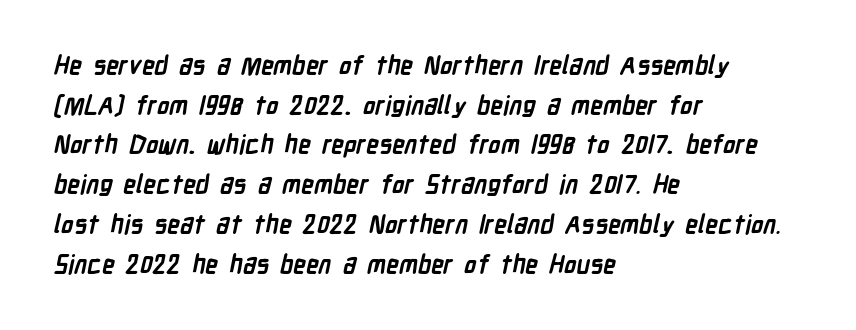
Q: Is the text bold? A: Yes.
Q: Is the text underlined? A: No.
Q: How is the paragraph aligned? A: Left-aligned.
Q: Is the spacing between letters normal or unusually wide? A: Normal.
Q: Is the spacing between lines tight, normal or loose? A: Normal.
